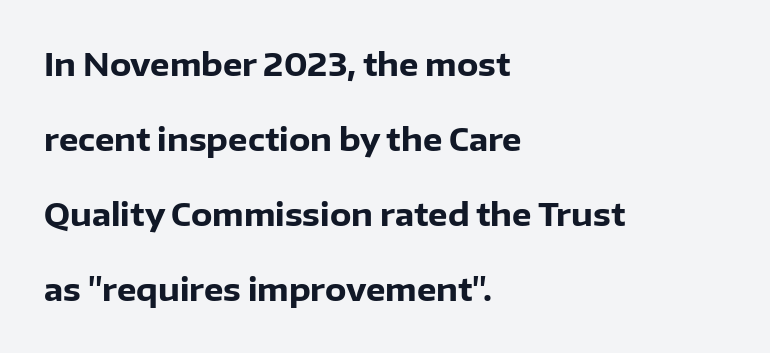
The image shows 31 px heavy sans-serif type, upright; set left-aligned, loose line spacing (2.42x), normal letter spacing, not underlined; low stroke contrast and a medium x-height.
